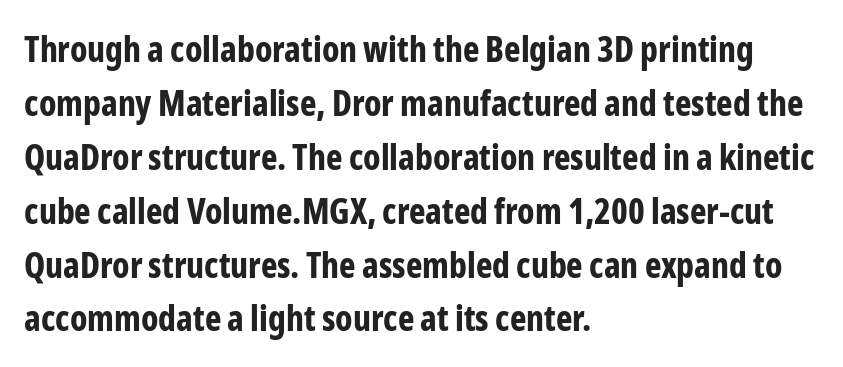
Q: Is the text bold? A: Yes.
Q: Is the text italic (slanted)? A: No, it is upright.
Q: Is the typeface a serif or a sans-serif typeface? A: Sans-serif.
Q: Is the text underlined? A: No.
Q: How is the paragraph aligned? A: Left-aligned.
Q: Is the spacing between letters normal or unusually wide? A: Normal.
Q: Is the spacing between lines tight, normal or loose? A: Normal.
Q: Width (condensed, normal, or wide)? A: Condensed.
Q: Stroke contrast? A: Low.
Q: x-height? A: Medium.
Q: Monospaced? A: No.
